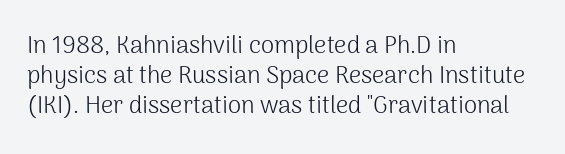
The image shows 24 px text type, upright; set left-aligned, normal line spacing (1.25x), normal letter spacing, not underlined.
